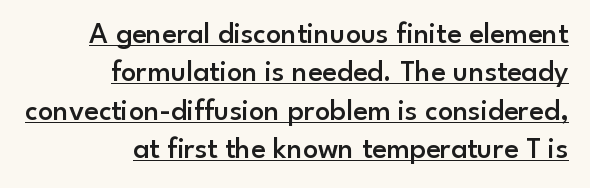
{"serif": "no", "italic": "no", "bold": "semi", "weight": "semibold", "width": "normal", "stroke_contrast": "low", "x_height": "small", "monospaced": "no", "underline": "yes", "align": "right", "line_spacing": "normal", "line_spacing_ratio": 1.28, "letter_spacing": "normal", "letter_spacing_em": 0.0, "glyph_px": 30}
